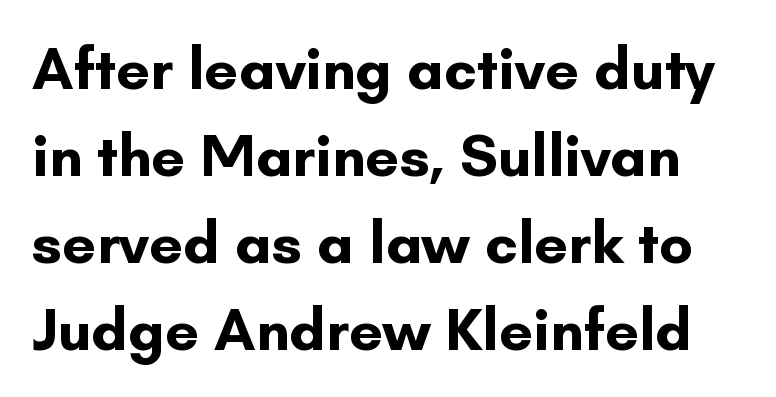
Serifs: no, the terminals of the letterforms are clean. If you drew a line through each stem, it would be perfectly vertical. The face used here has the dense, thick strokes of a bold. Is this a fixed-width face? No — the glyphs have proportional, varying widths. Notice how descenders clear the ascenders below comfortably — that's standard leading. Students, note that the glyphs here touch the page at normal intervals.
